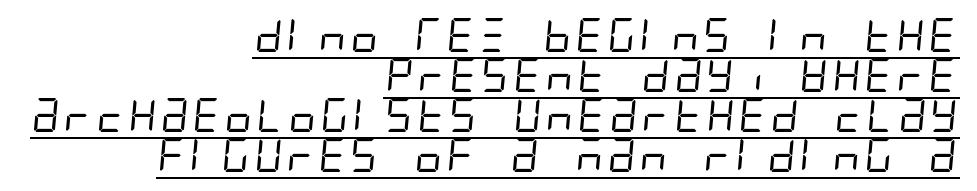
{"serif": "no", "bold": "no", "weight": "regular", "width": "condensed", "stroke_contrast": "low", "x_height": "large", "underline": "yes", "align": "right", "line_spacing_ratio": 1.18, "letter_spacing": "normal", "letter_spacing_em": 0.0, "glyph_px": 34}
